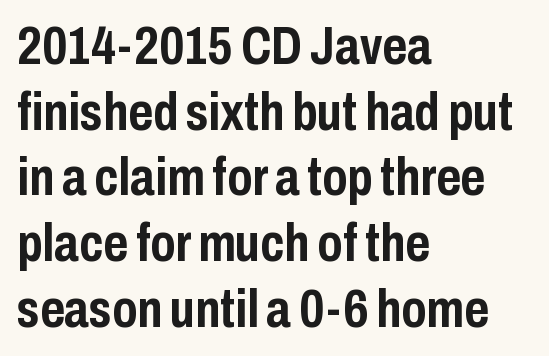
The lines in this sample share a left origin and differ only in where they stop. These lines carry a lot of weight — the face is fully bold. The gap between lines stays unmarked. Here the designer chose a conventional face with non-uniform glyph widths. This sample uses a sans-serif face. Spacing between characters is what you'd get straight out of the box.
